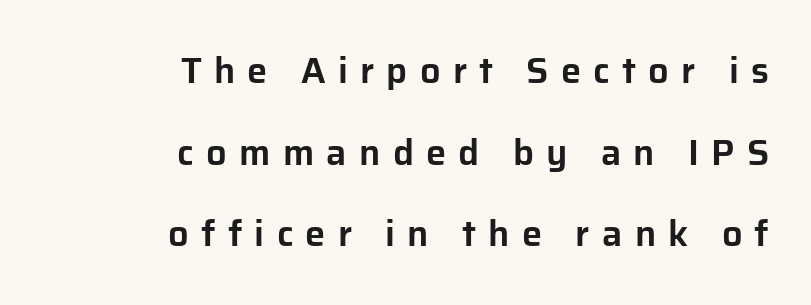
{"serif": "no", "italic": "no", "width": "normal", "stroke_contrast": "low", "x_height": "medium", "monospaced": "no", "underline": "no", "align": "right", "line_spacing": "loose", "line_spacing_ratio": 2.27, "letter_spacing": "wide", "letter_spacing_em": 0.34, "glyph_px": 36}
